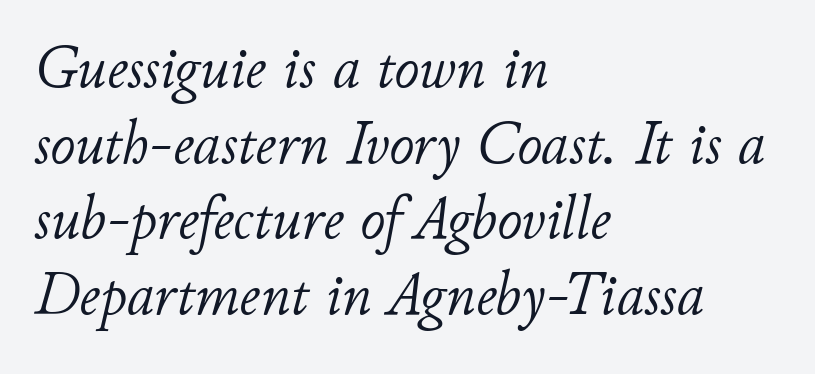
The image shows 61 px light type, italic (leaning right); set left-aligned, line spacing 1.24x, normal letter spacing, not underlined; low stroke contrast and a small x-height.
